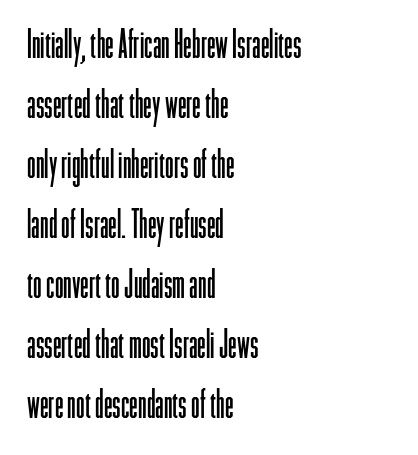
The image shows 39 px light, condensed sans-serif type, upright; set left-aligned, normal line spacing (1.54x), normal letter spacing, not underlined; low stroke contrast and a medium x-height.
